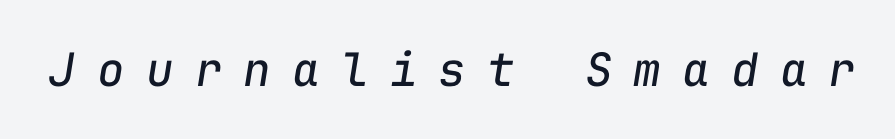
The image shows 46 px regular-weight type, italic (leaning right), monospaced; set unusually wide letter spacing (+0.46 em), not underlined; low stroke contrast and a medium x-height.
